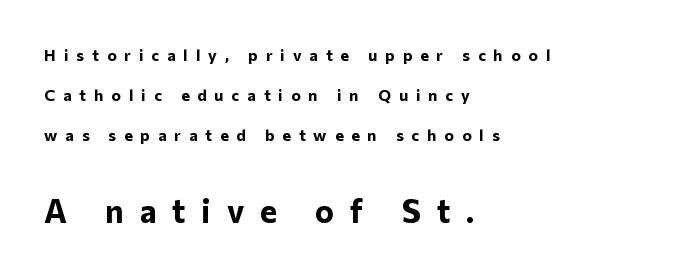
Q: Is the text bold? A: Yes.
Q: Is the text italic (slanted)? A: No, it is upright.
Q: Is the typeface a serif or a sans-serif typeface? A: Sans-serif.
Q: Is the text underlined? A: No.
Q: How is the paragraph aligned? A: Left-aligned.
Q: Is the spacing between letters normal or unusually wide? A: Unusually wide.
Q: Is the spacing between lines tight, normal or loose? A: Loose.
Q: Which block of text is set in a larger size, the first (top) or the second (bottom)? A: The second (bottom) one.
Q: Width (condensed, normal, or wide)? A: Normal.
Q: Stroke contrast? A: Low.
Q: x-height? A: Medium.
Q: Monospaced? A: No.
